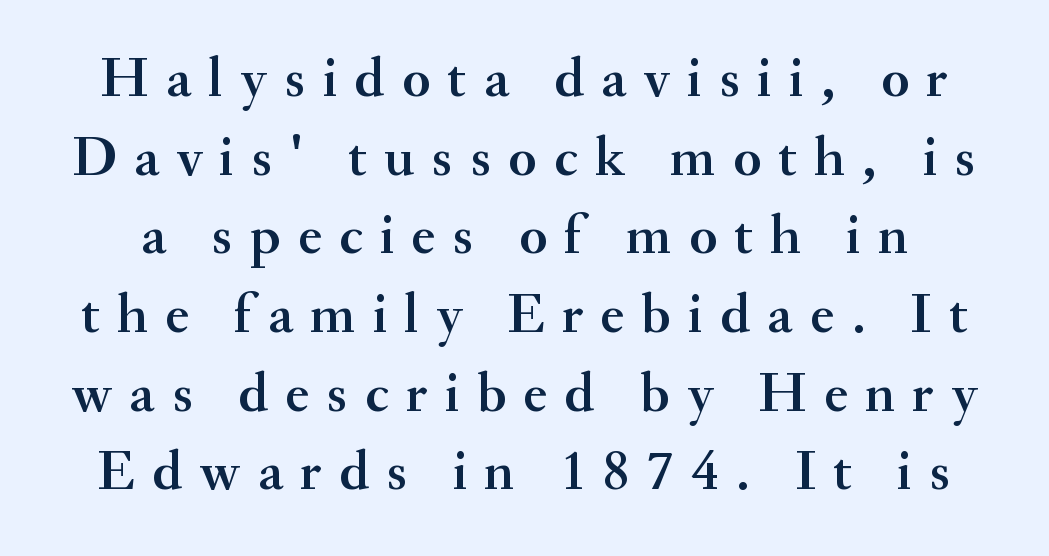
Q: Is the text italic (slanted)? A: No, it is upright.
Q: Is the typeface a serif or a sans-serif typeface? A: Serif.
Q: Is the text underlined? A: No.
Q: Is the spacing between letters normal or unusually wide? A: Unusually wide.
Q: Is the spacing between lines tight, normal or loose? A: Normal.
Q: Width (condensed, normal, or wide)? A: Normal.
Q: Stroke contrast? A: Medium.
Q: x-height? A: Small.
Q: Monospaced? A: No.
